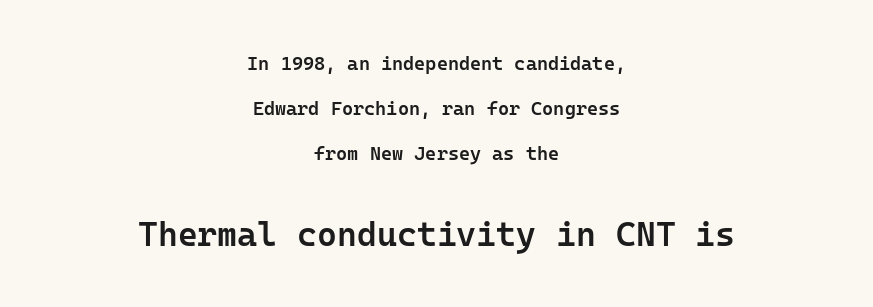
The image shows 34 px semibold sans-serif type, upright, monospaced; set centered, loose line spacing (2.37x), normal letter spacing, not underlined; the second (bottom) block is 1.79x larger; low stroke contrast and a medium x-height.
